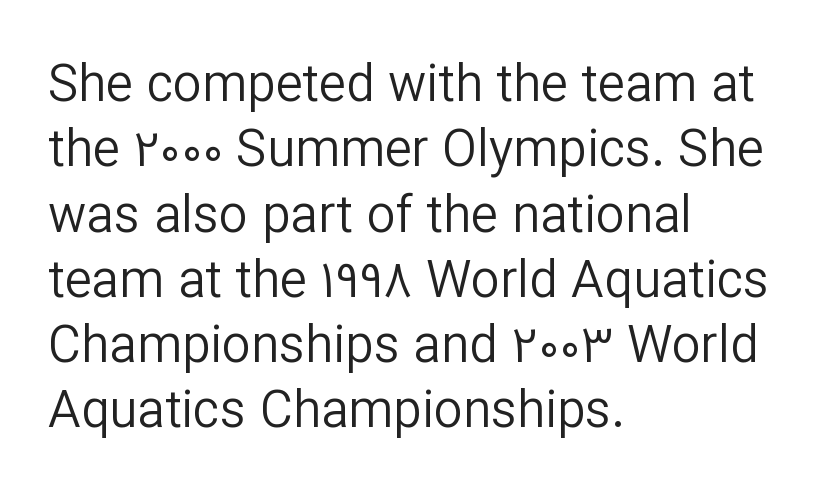
Is the letter spacing exaggerated? No — it looks like the ordinary default. Designer's note — italics off, roman on. Clear beneath every line of the passage. Observe the absence of serifs on each vertical stroke in this sample. Spacing verdict: proportional, widths tailored to each character.
